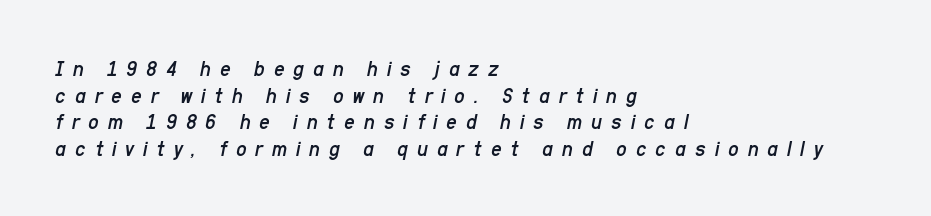
Q: Is the text bold? A: No.
Q: Is the text italic (slanted)? A: Yes, it leans right by about 11 degrees.
Q: Is the text underlined? A: No.
Q: How is the paragraph aligned? A: Left-aligned.
Q: Is the spacing between letters normal or unusually wide? A: Unusually wide.
